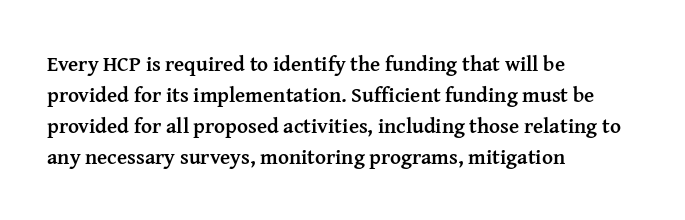
The image shows 21 px bold type, upright; set left-aligned, normal line spacing (1.48x), normal letter spacing, not underlined.
